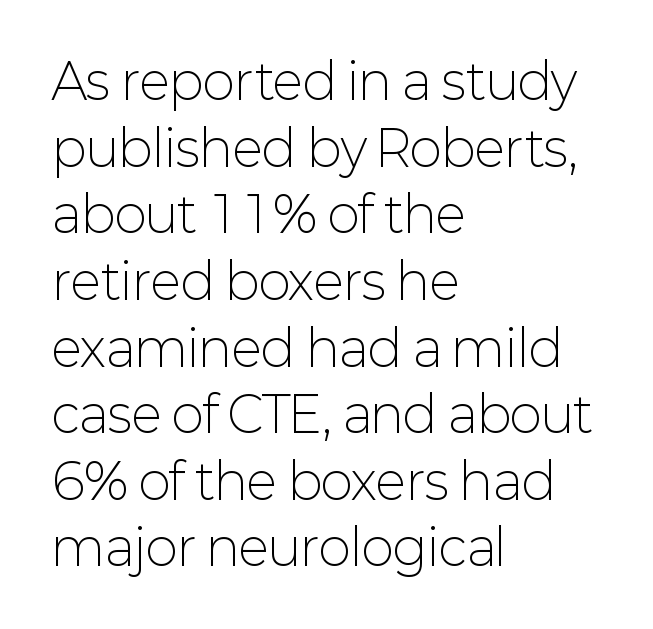
Decoration check: the copy has no underline. Tall strokes in this sample are plumb rather than angled. Is this a fixed-width face? No — the glyphs have proportional, varying widths. A typesetter would call this zero additional tracking.
